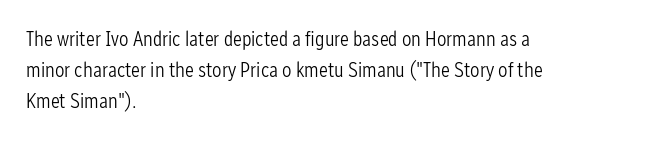
Q: Is the text bold? A: No.
Q: Is the text italic (slanted)? A: No, it is upright.
Q: Is the text underlined? A: No.
Q: How is the paragraph aligned? A: Left-aligned.
Q: Is the spacing between letters normal or unusually wide? A: Normal.
Q: Is the spacing between lines tight, normal or loose? A: Normal.
